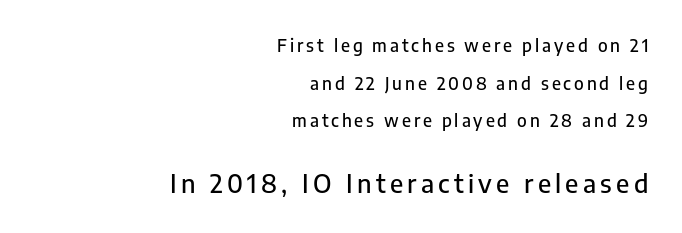
Q: Is the text italic (slanted)? A: No, it is upright.
Q: Is the text underlined? A: No.
Q: How is the paragraph aligned? A: Right-aligned.
Q: Is the spacing between lines tight, normal or loose? A: Loose.
Q: Which block of text is set in a larger size, the first (top) or the second (bottom)? A: The second (bottom) one.
